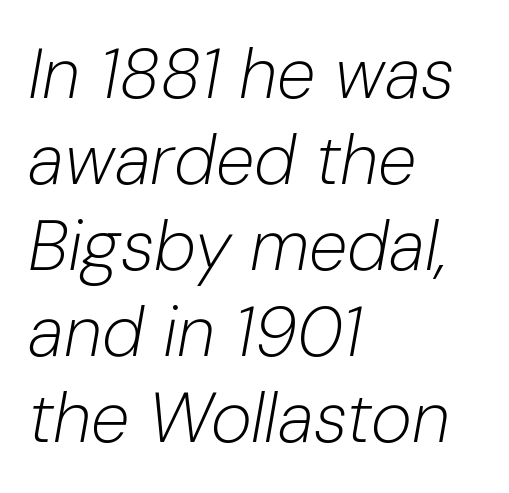
Lines of text with bare space underneath. An italicized treatment has been applied to the whole sample. These lines are rendered in a variable-pitch font. Ink coverage per letter is moderate at most.
